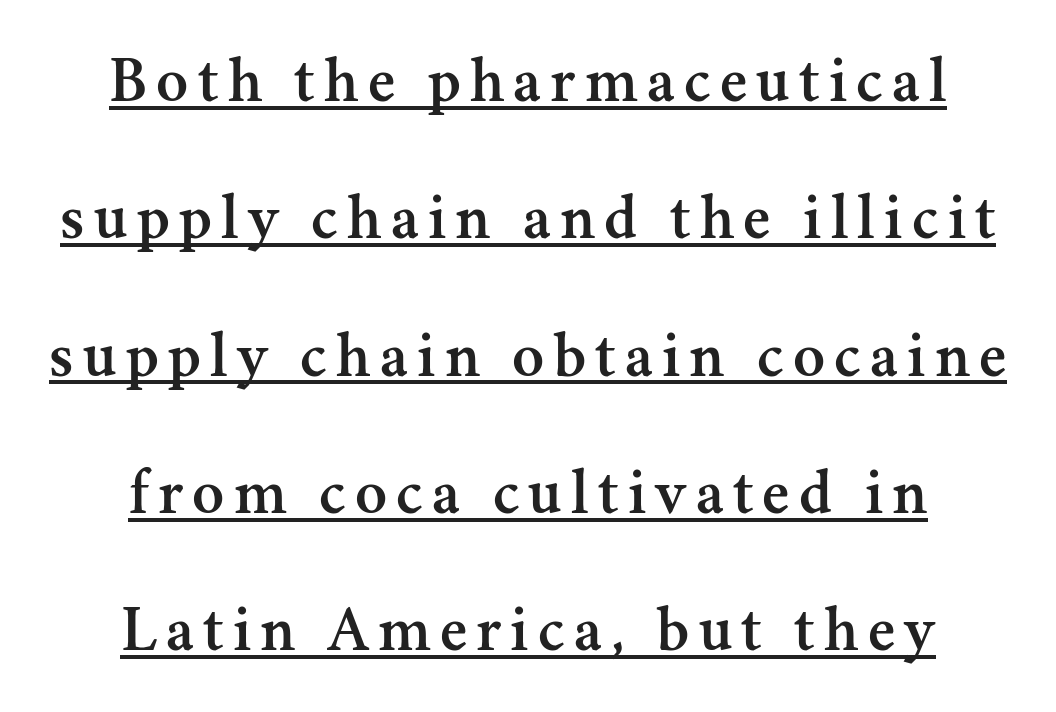
The image shows 66 px serif type, upright; set centered, loose line spacing (2.08x), underlined; medium stroke contrast and a small x-height.
